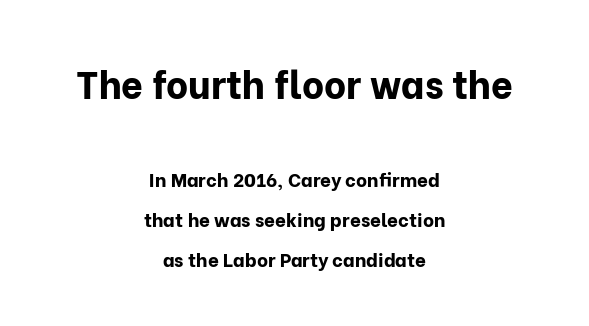
{"serif": "no", "italic": "no", "bold": "yes", "weight": "bold", "width": "normal", "stroke_contrast": "low", "x_height": "medium", "monospaced": "no", "underline": "no", "align": "center", "line_spacing": "loose", "line_spacing_ratio": 2.11, "letter_spacing": "normal", "letter_spacing_em": 0.0, "larger_block": "first", "size_ratio": 2.0, "glyph_px": 38}
